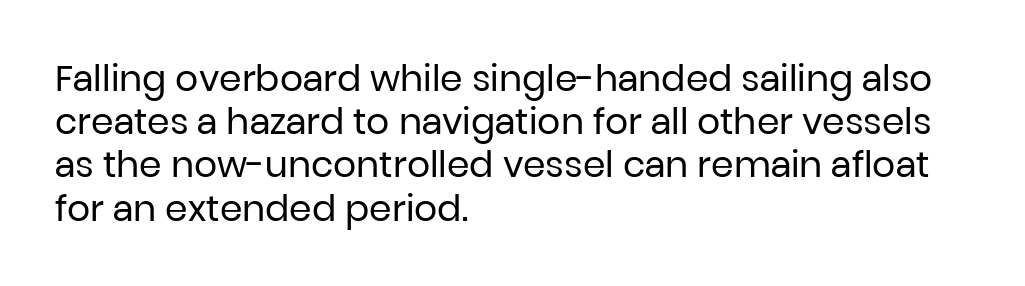
{"serif": "no", "italic": "no", "bold": "no", "weight": "regular", "width": "normal", "stroke_contrast": "low", "x_height": "medium", "monospaced": "no", "underline": "no", "align": "left", "line_spacing_ratio": 1.2, "letter_spacing": "normal", "letter_spacing_em": 0.0, "glyph_px": 36}
